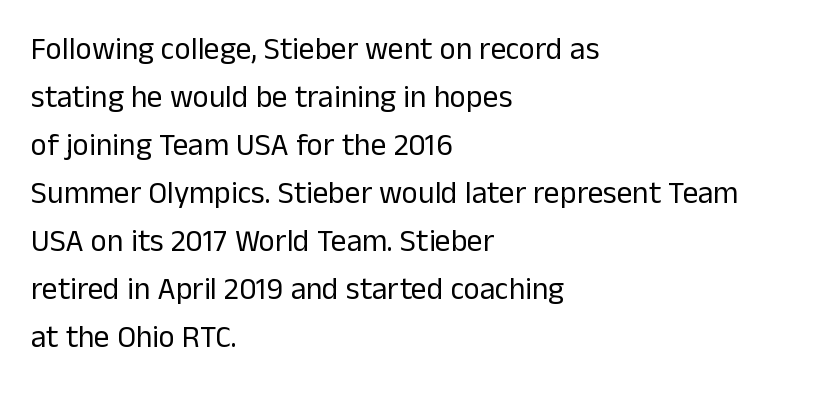
Q: Is the text bold? A: No.
Q: Is the text italic (slanted)? A: No, it is upright.
Q: Is the typeface a serif or a sans-serif typeface? A: Sans-serif.
Q: Is the text underlined? A: No.
Q: How is the paragraph aligned? A: Left-aligned.
Q: Is the spacing between letters normal or unusually wide? A: Normal.
Q: Is the spacing between lines tight, normal or loose? A: Normal.
Q: Width (condensed, normal, or wide)? A: Normal.
Q: Stroke contrast? A: Low.
Q: x-height? A: Medium.
Q: Monospaced? A: No.
